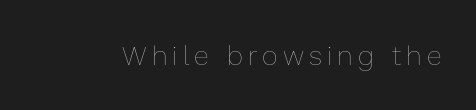
{"italic": "no", "bold": "no", "underline": "no", "glyph_px": 27}
